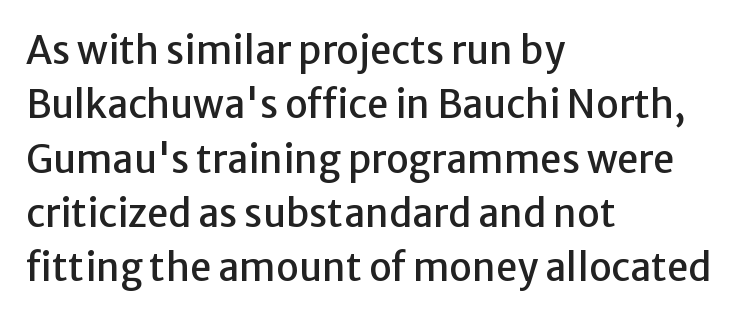
{"serif": "no", "italic": "no", "width": "normal", "stroke_contrast": "low", "x_height": "medium", "monospaced": "no", "underline": "no", "align": "left", "line_spacing": "normal", "line_spacing_ratio": 1.43, "letter_spacing": "normal", "letter_spacing_em": 0.0, "glyph_px": 38}
